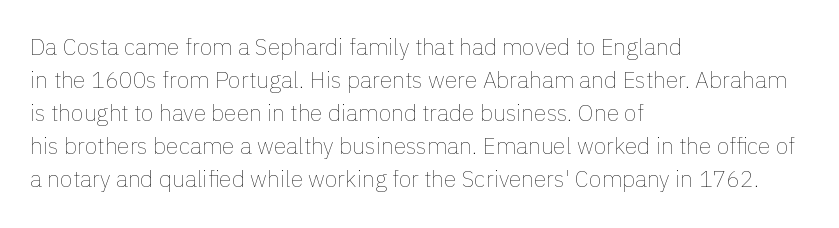
The image shows 23 px text type, upright; set left-aligned, normal line spacing (1.44x), normal letter spacing, not underlined.
